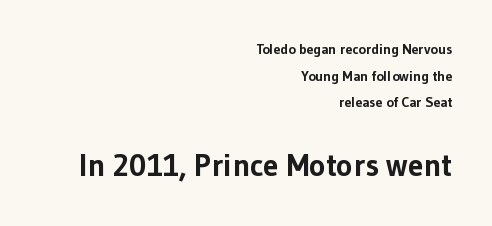
Q: Is the text bold? A: Yes.
Q: Is the text italic (slanted)? A: No, it is upright.
Q: Is the typeface a serif or a sans-serif typeface? A: Sans-serif.
Q: Is the text underlined? A: No.
Q: How is the paragraph aligned? A: Right-aligned.
Q: Is the spacing between letters normal or unusually wide? A: Normal.
Q: Is the spacing between lines tight, normal or loose? A: Loose.
Q: Which block of text is set in a larger size, the first (top) or the second (bottom)? A: The second (bottom) one.
Q: Width (condensed, normal, or wide)? A: Normal.
Q: Stroke contrast? A: Low.
Q: x-height? A: Medium.
Q: Monospaced? A: No.
